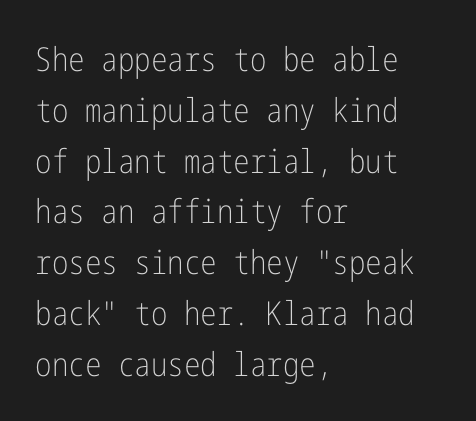
Q: Is the text bold? A: No.
Q: Is the text italic (slanted)? A: No, it is upright.
Q: Is the typeface a serif or a sans-serif typeface? A: Sans-serif.
Q: Is the text underlined? A: No.
Q: How is the paragraph aligned? A: Left-aligned.
Q: Is the spacing between letters normal or unusually wide? A: Normal.
Q: Is the spacing between lines tight, normal or loose? A: Normal.
Q: Width (condensed, normal, or wide)? A: Condensed.
Q: Stroke contrast? A: Low.
Q: x-height? A: Medium.
